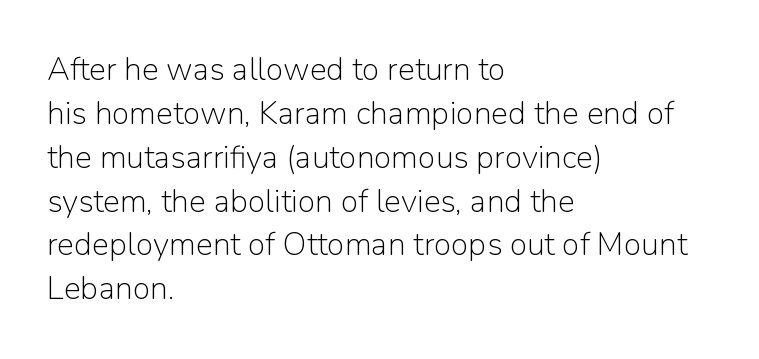
Q: Is the text bold? A: No.
Q: Is the text italic (slanted)? A: No, it is upright.
Q: Is the typeface a serif or a sans-serif typeface? A: Sans-serif.
Q: Is the text underlined? A: No.
Q: How is the paragraph aligned? A: Left-aligned.
Q: Is the spacing between letters normal or unusually wide? A: Normal.
Q: Is the spacing between lines tight, normal or loose? A: Normal.
Q: Width (condensed, normal, or wide)? A: Normal.
Q: Stroke contrast? A: Low.
Q: x-height? A: Medium.
Q: Monospaced? A: No.
